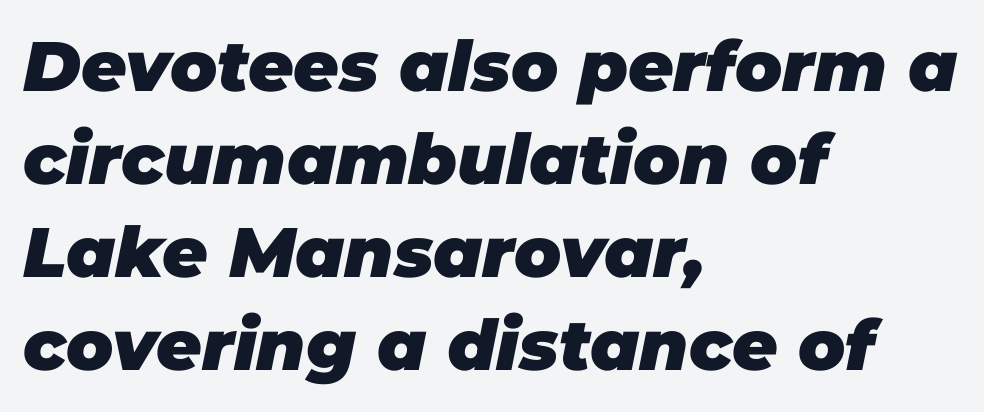
Q: Is the text bold? A: Yes.
Q: Is the text italic (slanted)? A: Yes, it leans right by about 11 degrees.
Q: Is the text underlined? A: No.
Q: How is the paragraph aligned? A: Left-aligned.
Q: Is the spacing between letters normal or unusually wide? A: Normal.
Q: Is the spacing between lines tight, normal or loose? A: Normal.
Q: Width (condensed, normal, or wide)? A: Normal.
Q: Stroke contrast? A: Low.
Q: x-height? A: Large.
Q: Monospaced? A: No.
